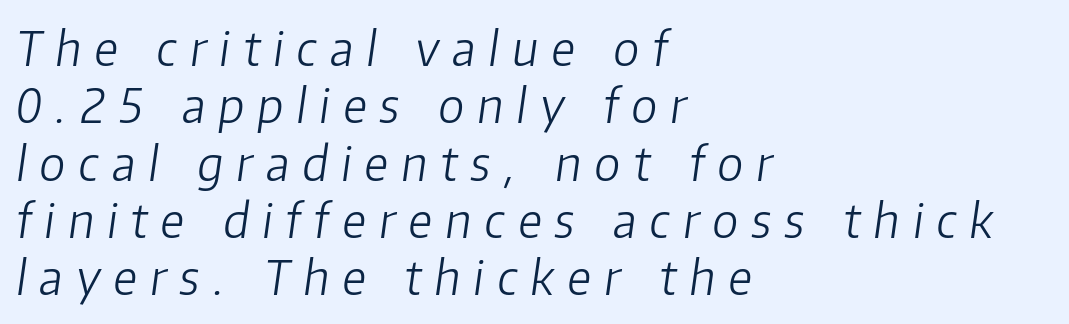
The font is comparable to plain body text, perhaps lighter. The specimen omits any rule beneath the text block's lines. In CSS terms this would be text-align: left. You can tell it's italic because the verticals aren't actually vertical. A typesetter would call this proportional, since set widths differ per character.
